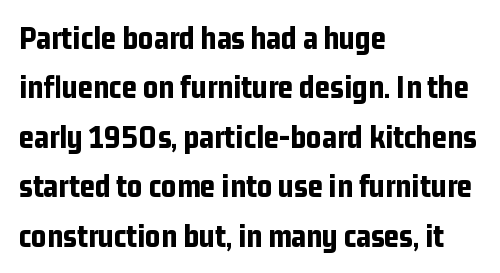
The image shows 33 px bold, condensed sans-serif type, upright; set left-aligned, normal line spacing (1.5x), normal letter spacing, not underlined; low stroke contrast and a medium x-height.
